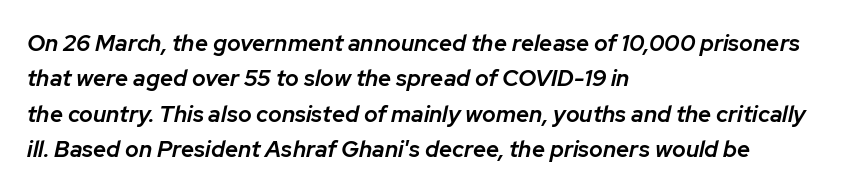
{"italic": "yes", "lean": "right", "slant_degrees": 12, "bold": "semi", "underline": "no", "align": "left", "line_spacing": "normal", "line_spacing_ratio": 1.54, "letter_spacing": "normal", "letter_spacing_em": 0.0, "glyph_px": 23}
